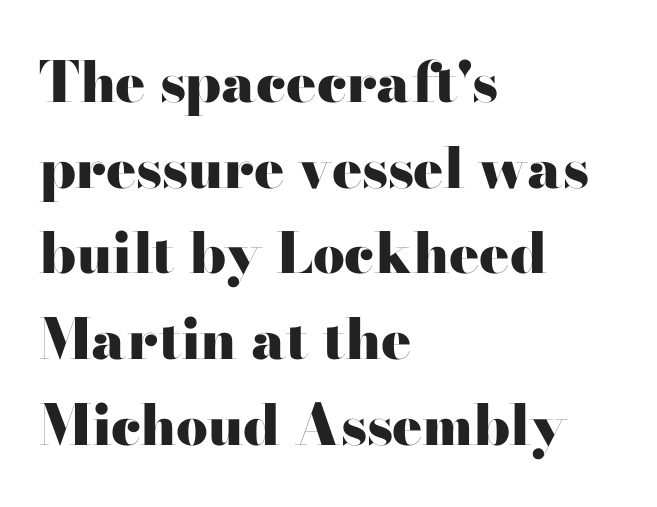
Proportional: the letters do not fall into vertical columns. Underlining? Definitely not there. Here the glyphs are tracked normally, forming tight word shapes. The text block is weighted toward the left margin, trailing off unevenly rightward. When letters stand straight like this, we call the style roman or upright.
